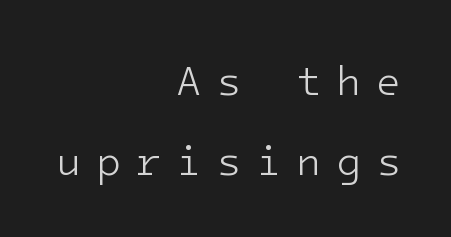
Alignment: flush right. Leading is clearly above the norm, producing a sparse column. Words appear elongated and porous because spacing is wide. The weight tops out at a normal text grade. In terms of letterform style, serifs are entirely absent.
